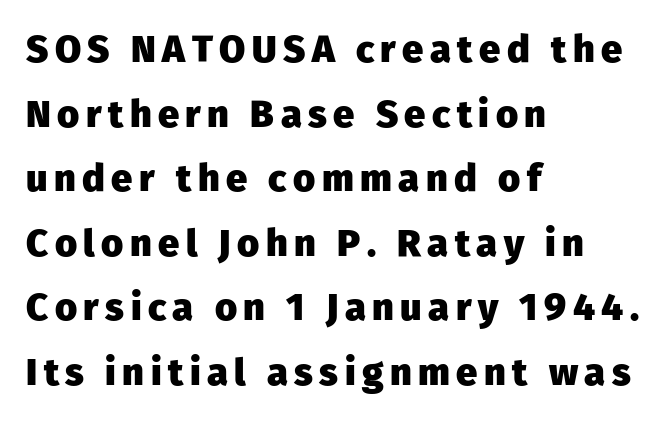
{"serif": "no", "italic": "no", "bold": "yes", "weight": "heavy", "width": "normal", "stroke_contrast": "low", "x_height": "medium", "monospaced": "no", "underline": "no", "align": "left", "line_spacing": "normal", "line_spacing_ratio": 1.7, "glyph_px": 38}
